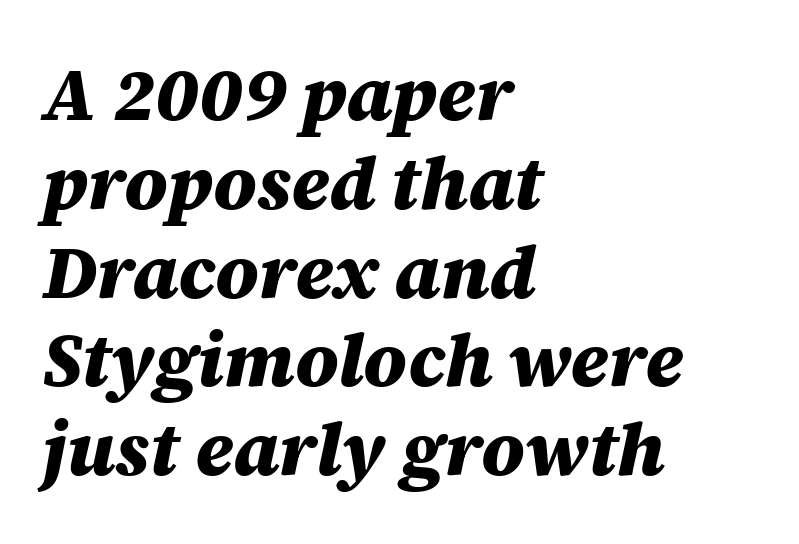
{"italic": "yes", "lean": "right", "slant_degrees": 12, "bold": "yes", "weight": "heavy", "width": "normal", "stroke_contrast": "medium", "x_height": "large", "monospaced": "no", "underline": "no", "align": "left", "line_spacing_ratio": 1.2, "letter_spacing": "normal", "letter_spacing_em": 0.0, "glyph_px": 74}
